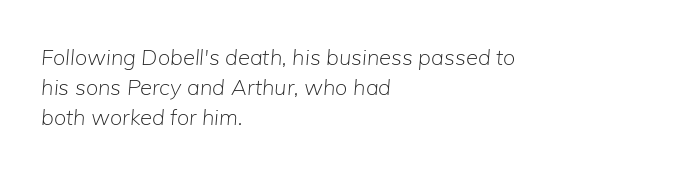
{"italic": "yes", "lean": "right", "slant_degrees": 5, "bold": "no", "underline": "no", "align": "left", "line_spacing": "normal", "line_spacing_ratio": 1.37, "letter_spacing": "normal", "letter_spacing_em": 0.0, "glyph_px": 22}
